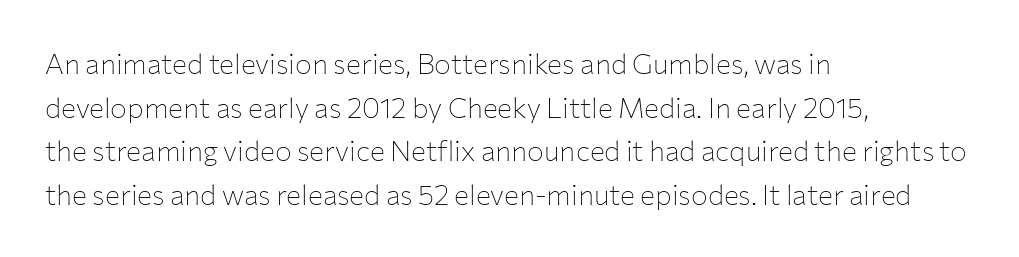
The image shows 28 px thin sans-serif type, upright; set left-aligned, normal line spacing (1.56x), normal letter spacing, not underlined; low stroke contrast and a medium x-height.
